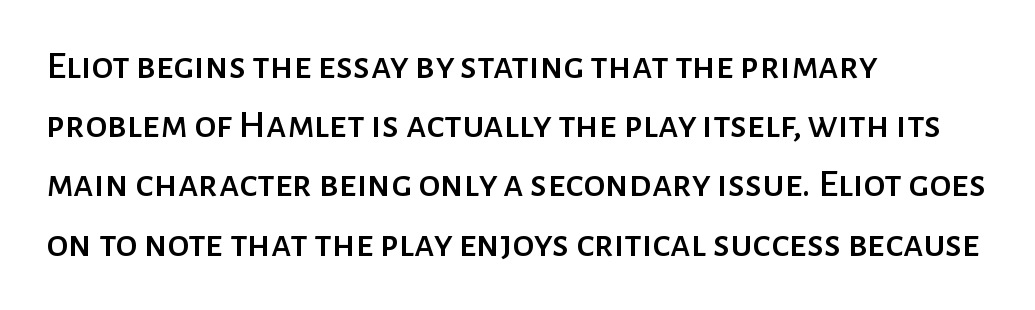
The image shows 40 px sans-serif type, upright; set left-aligned, normal line spacing (1.48x), normal letter spacing, not underlined; low stroke contrast and a medium x-height.
